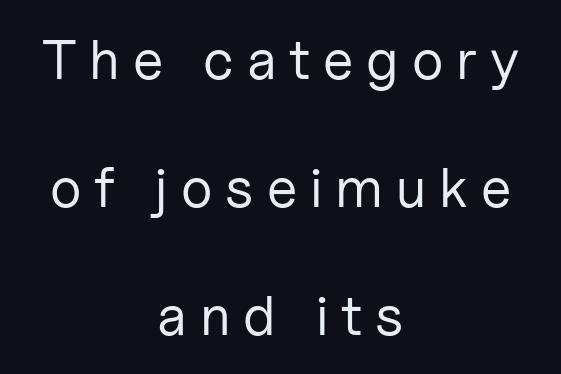
The image shows 56 px regular-weight sans-serif type, upright; set centered, loose line spacing (2.29x), unusually wide letter spacing (+0.23 em), not underlined; low stroke contrast and a medium x-height.
